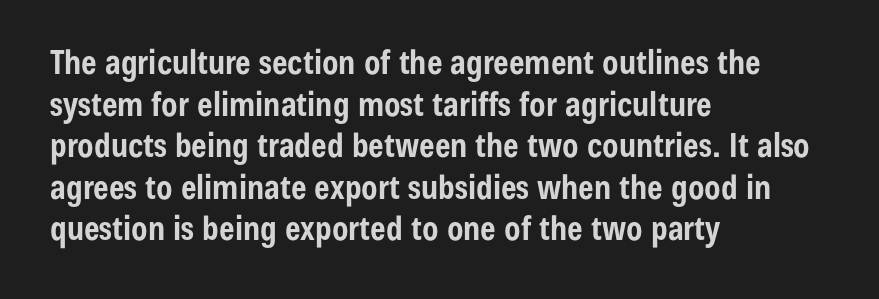
Visually the block forms a straight wall on the left and a jagged coastline on the right. Serif or sans? Sans — the stroke terminals are bare. The passage shown is not underscored anywhere. Look at the tracking — it's just the regular setting, nothing added.
